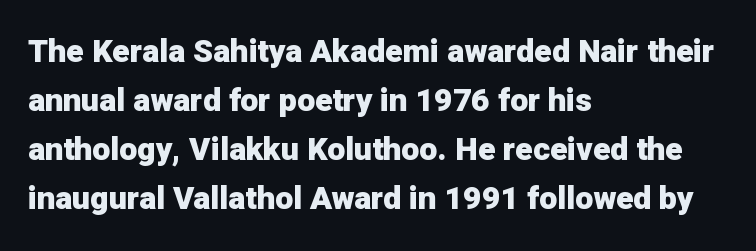
Q: Is the text bold? A: Yes.
Q: Is the text italic (slanted)? A: No, it is upright.
Q: Is the typeface a serif or a sans-serif typeface? A: Sans-serif.
Q: Is the text underlined? A: No.
Q: How is the paragraph aligned? A: Left-aligned.
Q: Is the spacing between letters normal or unusually wide? A: Normal.
Q: Is the spacing between lines tight, normal or loose? A: Normal.
Q: Width (condensed, normal, or wide)? A: Normal.
Q: Stroke contrast? A: Low.
Q: x-height? A: Medium.
Q: Monospaced? A: No.
